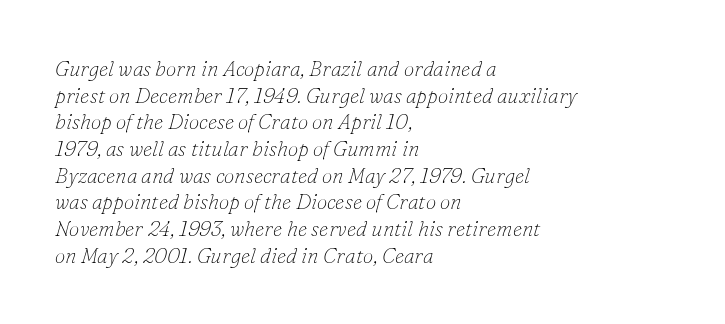
There's an unmistakable incline to the writing here. Typeset ragged right — the left edge is the straight one. Weight: regular or lighter. Tracking value appears to be zero — textbook default spacing. How would I describe the line gaps? Plain and ordinary. Anything drawn beneath the words? Only blank space.
